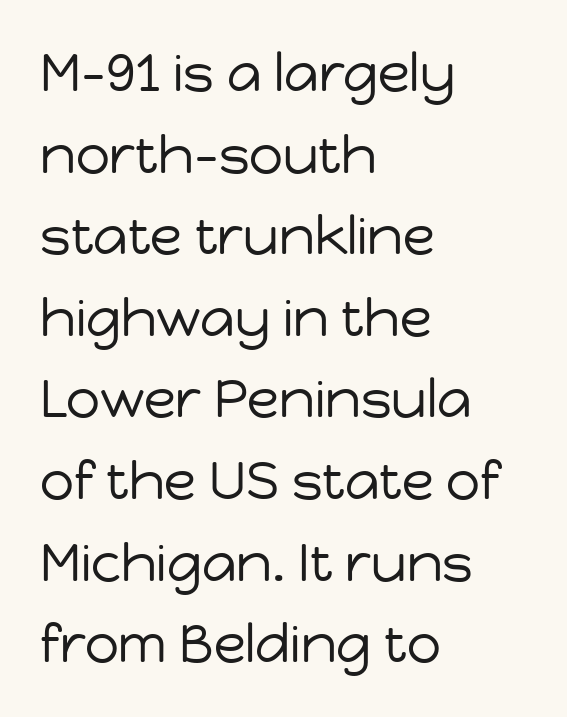
Q: Is the text bold? A: No.
Q: Is the text italic (slanted)? A: No, it is upright.
Q: Is the typeface a serif or a sans-serif typeface? A: Sans-serif.
Q: Is the text underlined? A: No.
Q: How is the paragraph aligned? A: Left-aligned.
Q: Is the spacing between letters normal or unusually wide? A: Normal.
Q: Is the spacing between lines tight, normal or loose? A: Normal.
Q: Width (condensed, normal, or wide)? A: Normal.
Q: Stroke contrast? A: Low.
Q: x-height? A: Medium.
Q: Monospaced? A: No.
